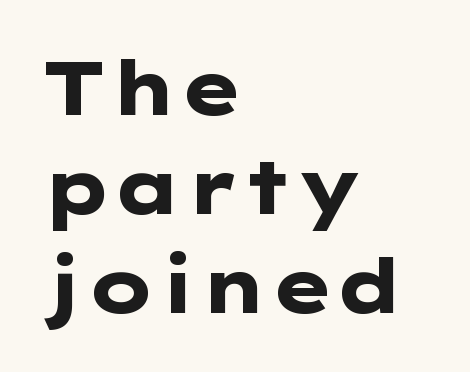
Q: Is the text bold? A: Yes.
Q: Is the text italic (slanted)? A: No, it is upright.
Q: Is the typeface a serif or a sans-serif typeface? A: Sans-serif.
Q: Is the text underlined? A: No.
Q: How is the paragraph aligned? A: Left-aligned.
Q: Is the spacing between letters normal or unusually wide? A: Normal.
Q: Is the spacing between lines tight, normal or loose? A: Normal.
Q: Width (condensed, normal, or wide)? A: Wide.
Q: Stroke contrast? A: Low.
Q: x-height? A: Medium.
